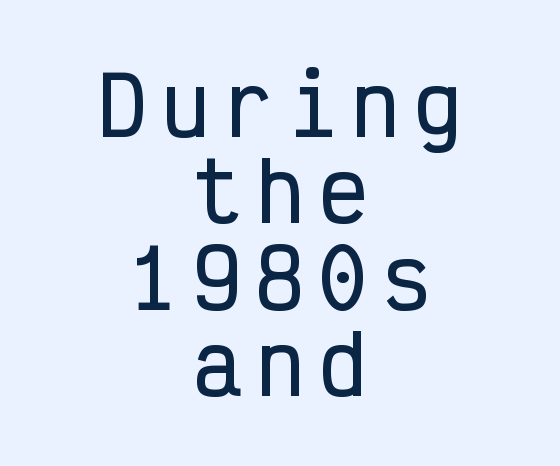
This sample has the even, mechanical cadence of fixed-width lettering. The string is rendered with underlining switched off. One-word summary of the alignment: center. If you measured baseline to baseline, you'd find a short distance. This sample uses an upright cut, with every glyph sitting square on the baseline.
